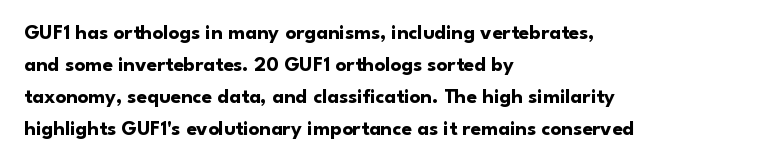
Q: Is the text bold? A: Yes.
Q: Is the text italic (slanted)? A: No, it is upright.
Q: Is the text underlined? A: No.
Q: How is the paragraph aligned? A: Left-aligned.
Q: Is the spacing between letters normal or unusually wide? A: Normal.
Q: Is the spacing between lines tight, normal or loose? A: Normal.
